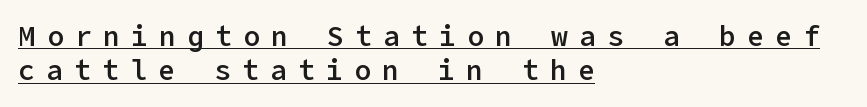
The letterforms stand isolated, each surrounded by extra space. Is the type bold? Partly — it's a semibold, heavier than regular but not fully bold. Descenders here cross a horizontal rule under the line. The specimen reads as upright at a glance. This sample uses a sans-serif face. Line starts are locked; line ends wander.
